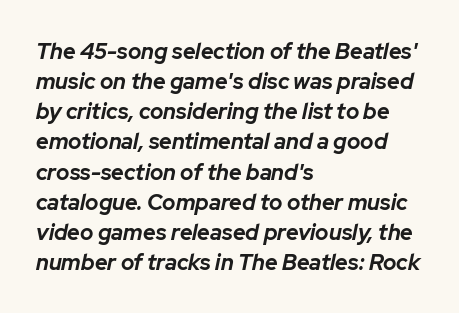
Q: Is the text bold? A: Yes.
Q: Is the text italic (slanted)? A: Yes, it leans right by about 12 degrees.
Q: Is the text underlined? A: No.
Q: How is the paragraph aligned? A: Left-aligned.
Q: Is the spacing between letters normal or unusually wide? A: Normal.
Q: Is the spacing between lines tight, normal or loose? A: Normal.
